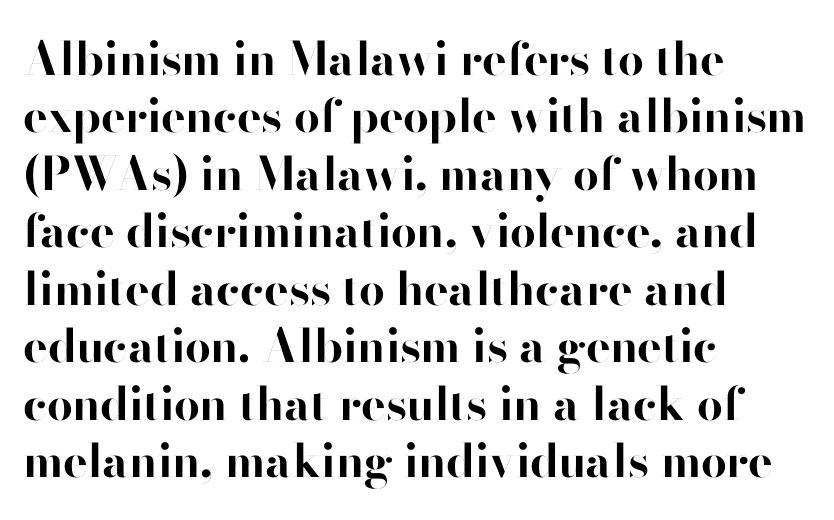
Unmarked baselines from the first word to the last. Typesetter's note: full bold, strokes at maximum text heaviness. The type is set solid horizontally, with unmodified tracking. The rag falls on the right side of this text block. Serif or sans? Sans — the stroke terminals are bare. A normal amount of white space separates one row of letters from the next.
